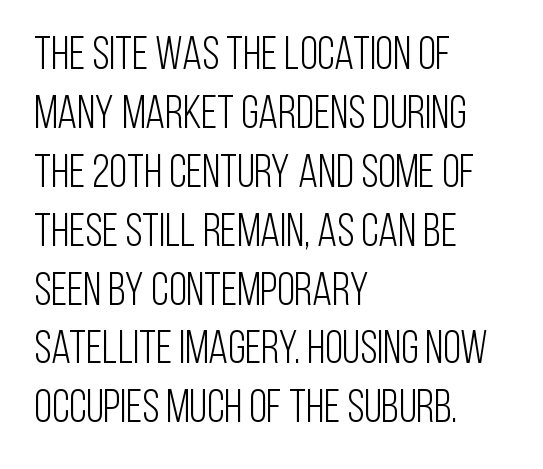
Q: Is the text bold? A: No.
Q: Is the text italic (slanted)? A: No, it is upright.
Q: Is the typeface a serif or a sans-serif typeface? A: Sans-serif.
Q: Is the text underlined? A: No.
Q: How is the paragraph aligned? A: Left-aligned.
Q: Is the spacing between letters normal or unusually wide? A: Normal.
Q: Is the spacing between lines tight, normal or loose? A: Normal.
Q: Width (condensed, normal, or wide)? A: Condensed.
Q: Stroke contrast? A: Low.
Q: x-height? A: Large.
Q: Monospaced? A: No.
